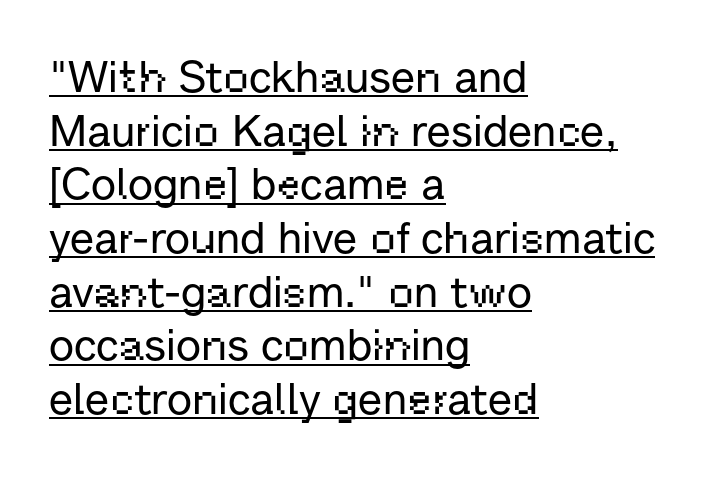
The image shows 44 px sans-serif type, upright; set left-aligned, line spacing 1.22x, normal letter spacing, underlined; low stroke contrast and a medium x-height.
